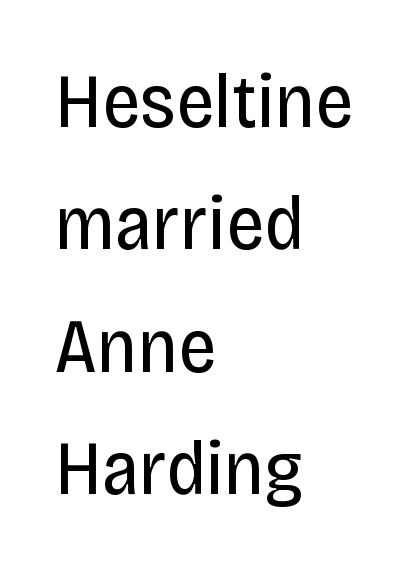
If you drew a line through each stem, it would be perfectly vertical. The rendering anchors every line to the left-hand side. The block of text has a typical density, with ordinary space between rows. Note the varied advance widths — an 'i' is clearly narrower than an 'm'. Spacing between characters is what you'd get straight out of the box. The specimen omits any rule beneath the text block's lines.
